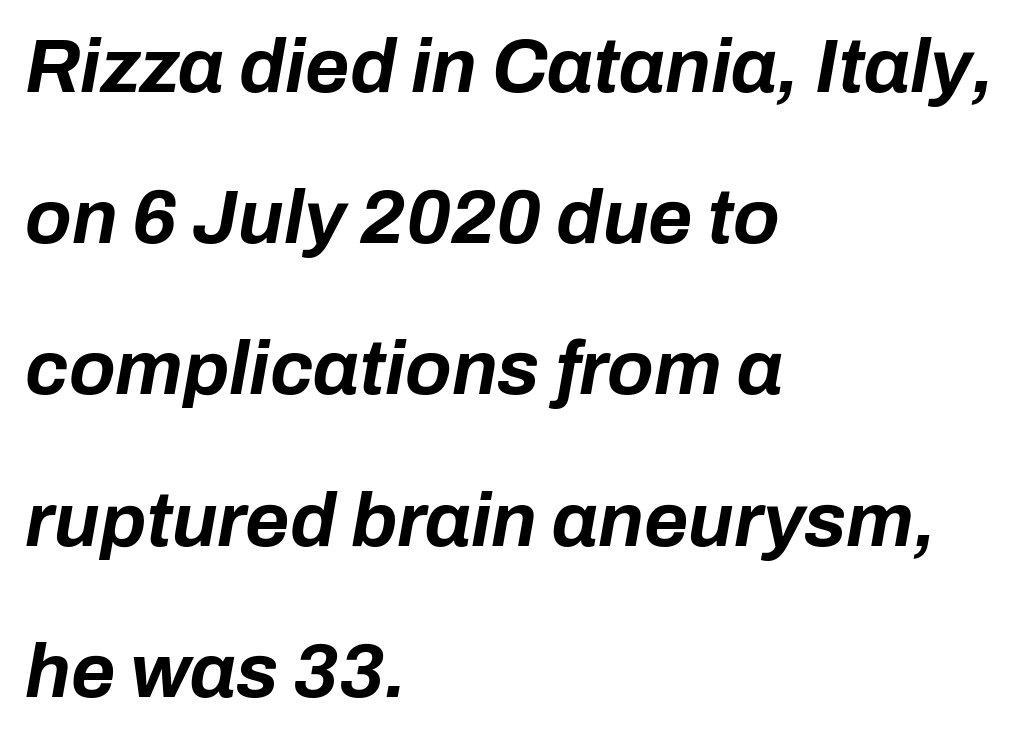
Q: Is the text bold? A: Yes.
Q: Is the text italic (slanted)? A: Yes, it leans right by about 10 degrees.
Q: Is the text underlined? A: No.
Q: How is the paragraph aligned? A: Left-aligned.
Q: Is the spacing between letters normal or unusually wide? A: Normal.
Q: Is the spacing between lines tight, normal or loose? A: Loose.
Q: Width (condensed, normal, or wide)? A: Normal.
Q: Stroke contrast? A: Low.
Q: x-height? A: Medium.
Q: Monospaced? A: No.
